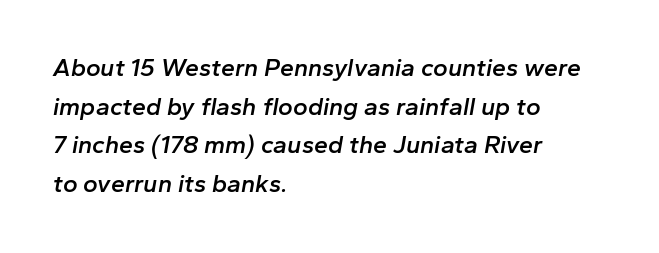
{"italic": "yes", "lean": "right", "slant_degrees": 10, "bold": "semi", "underline": "no", "align": "left", "line_spacing": "normal", "line_spacing_ratio": 1.55, "letter_spacing": "normal", "letter_spacing_em": 0.0, "glyph_px": 25}
